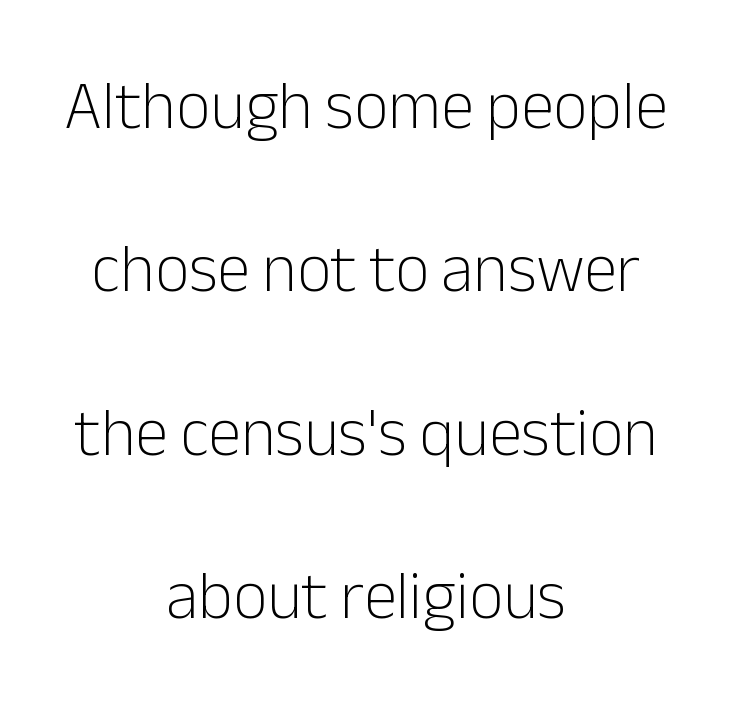
{"serif": "no", "italic": "no", "bold": "no", "weight": "light", "width": "normal", "stroke_contrast": "low", "x_height": "medium", "monospaced": "no", "underline": "no", "align": "center", "line_spacing": "loose", "line_spacing_ratio": 2.44, "letter_spacing": "normal", "letter_spacing_em": 0.0, "glyph_px": 67}
